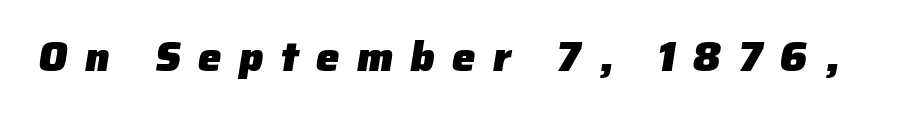
{"serif": "no", "bold": "yes", "weight": "heavy", "width": "normal", "stroke_contrast": "low", "x_height": "medium", "monospaced": "no", "underline": "no", "letter_spacing": "wide", "letter_spacing_em": 0.41, "glyph_px": 42}
